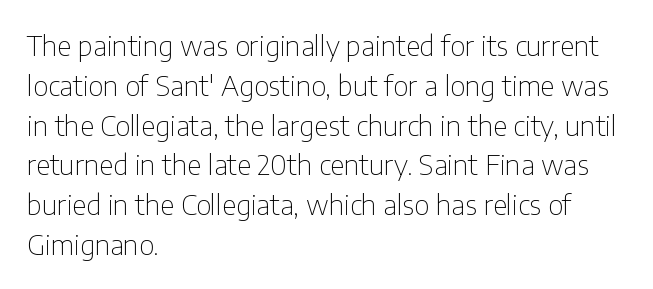
Beneath every word, the page is bare. The face looks like a standard text weight, possibly lighter. The letters carry no serifs — their stems end cleanly without finishing strokes. Every character sits straight up, as roman type does. The space between consecutive lines is moderate.
